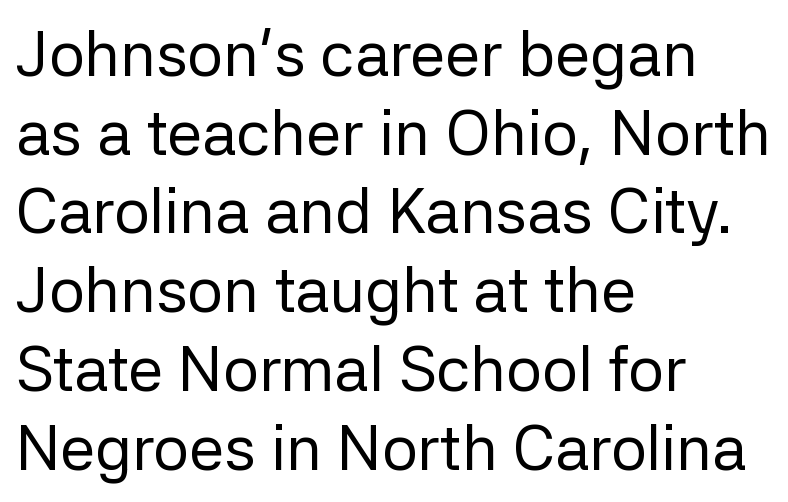
Check the space under the baseline: it is left empty. Stems here are at most as thick as an everyday book face. Italic? Not at all — the glyphs are vertical. Vertically, the passage feels balanced, rows spaced as you'd expect. Stroke terminals: plain, sans-serif.
